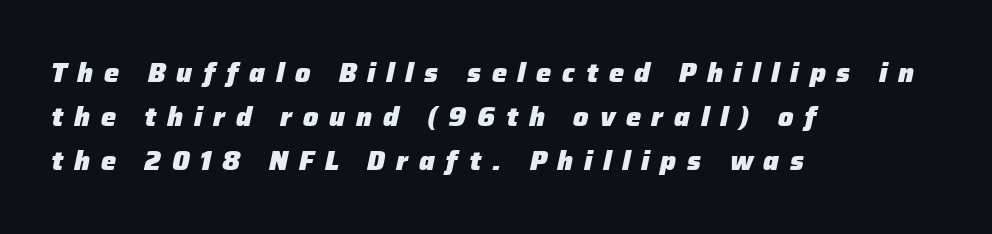
Q: Is the text bold? A: Yes.
Q: Is the text italic (slanted)? A: Yes, it leans right by about 12 degrees.
Q: Is the text underlined? A: No.
Q: How is the paragraph aligned? A: Left-aligned.
Q: Is the spacing between letters normal or unusually wide? A: Unusually wide.
Q: Is the spacing between lines tight, normal or loose? A: Normal.
